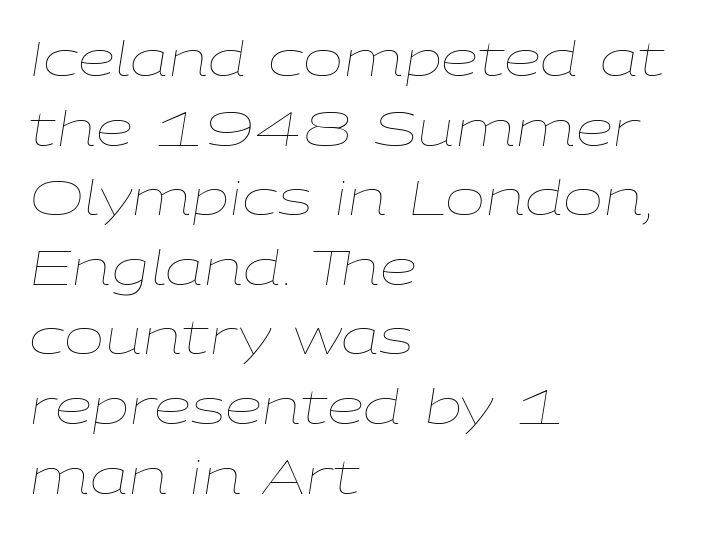
{"italic": "yes", "lean": "right", "slant_degrees": 9, "bold": "no", "weight": "thin", "width": "wide", "stroke_contrast": "low", "x_height": "medium", "monospaced": "no", "underline": "no", "align": "left", "line_spacing": "normal", "line_spacing_ratio": 1.45, "letter_spacing": "normal", "letter_spacing_em": 0.0, "glyph_px": 48}
